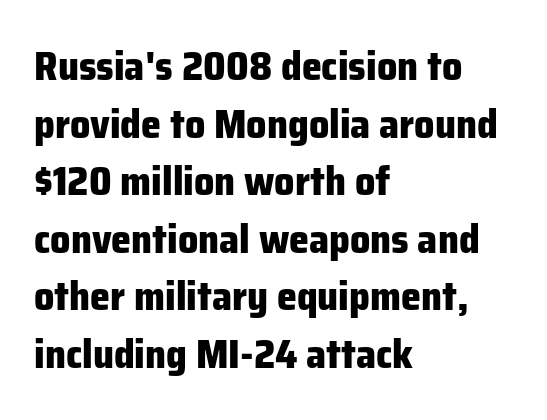
{"serif": "no", "italic": "no", "bold": "yes", "weight": "heavy", "width": "normal", "stroke_contrast": "low", "x_height": "medium", "monospaced": "no", "underline": "no", "align": "left", "line_spacing": "normal", "line_spacing_ratio": 1.44, "letter_spacing": "normal", "letter_spacing_em": 0.0, "glyph_px": 40}
